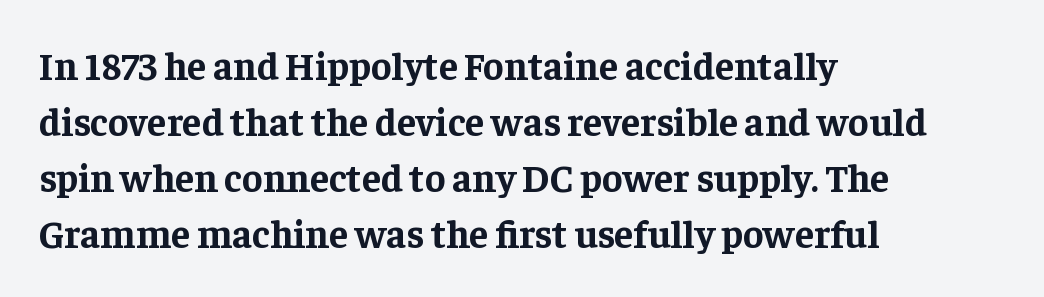
The image shows 39 px bold serif type, upright; set left-aligned, normal line spacing (1.44x), normal letter spacing, not underlined; low stroke contrast and a medium x-height.
